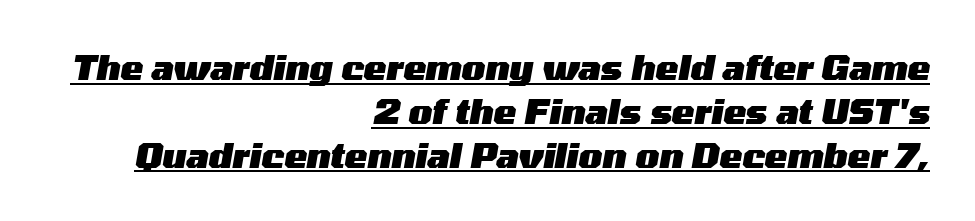
{"italic": "yes", "lean": "right", "slant_degrees": 10, "bold": "yes", "weight": "heavy", "width": "wide", "stroke_contrast": "medium", "x_height": "medium", "monospaced": "no", "underline": "yes", "align": "right", "line_spacing": "normal", "line_spacing_ratio": 1.29, "letter_spacing": "normal", "letter_spacing_em": 0.0, "glyph_px": 34}
